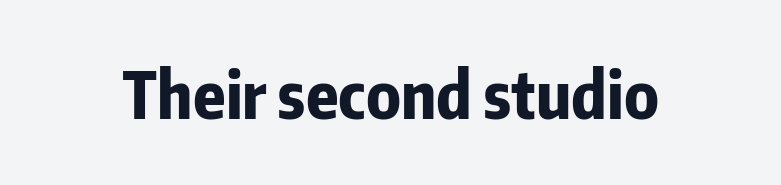
{"serif": "no", "italic": "no", "bold": "yes", "weight": "bold", "width": "condensed", "stroke_contrast": "low", "x_height": "medium", "monospaced": "no", "underline": "no", "letter_spacing": "normal", "letter_spacing_em": 0.0, "glyph_px": 66}
